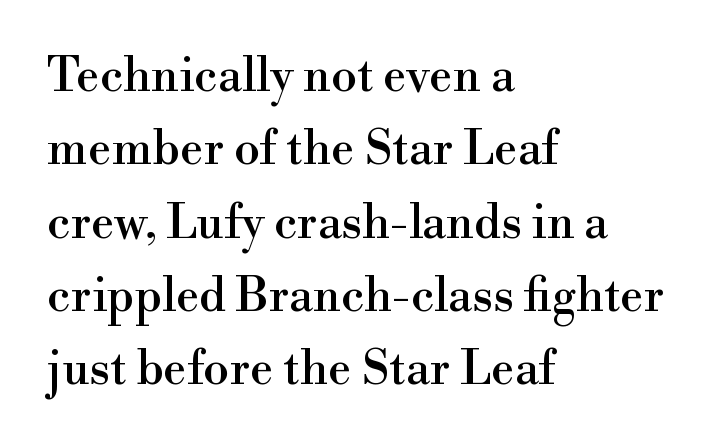
Q: Is the text italic (slanted)? A: No, it is upright.
Q: Is the typeface a serif or a sans-serif typeface? A: Serif.
Q: Is the text underlined? A: No.
Q: How is the paragraph aligned? A: Left-aligned.
Q: Is the spacing between letters normal or unusually wide? A: Normal.
Q: Is the spacing between lines tight, normal or loose? A: Normal.
Q: Width (condensed, normal, or wide)? A: Normal.
Q: x-height? A: Small.
Q: Monospaced? A: No.
